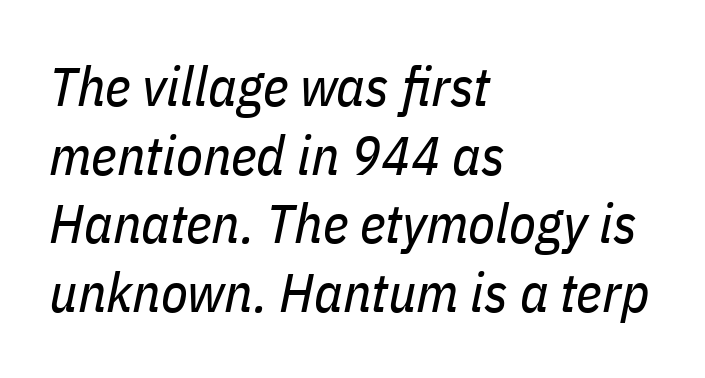
The rendering anchors every line to the left-hand side. Ink coverage per letter is moderate at most. Posture: slanted. Whoever set this chose a conventional vertical rhythm. The space beneath each line is pristine and unruled. Does extra space separate the letters? No, they use regular spacing.
